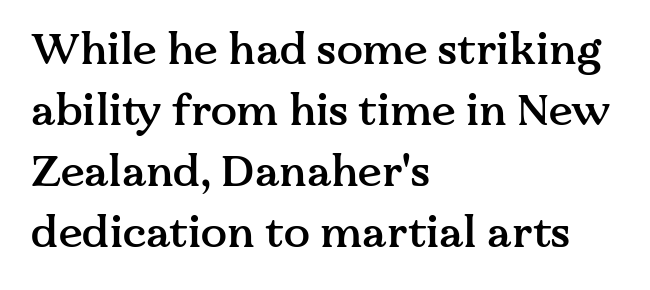
Q: Is the text bold? A: Semi-bold.
Q: Is the text italic (slanted)? A: No, it is upright.
Q: Is the typeface a serif or a sans-serif typeface? A: Serif.
Q: Is the text underlined? A: No.
Q: How is the paragraph aligned? A: Left-aligned.
Q: Is the spacing between letters normal or unusually wide? A: Normal.
Q: Is the spacing between lines tight, normal or loose? A: Normal.
Q: Width (condensed, normal, or wide)? A: Normal.
Q: Stroke contrast? A: Medium.
Q: x-height? A: Medium.
Q: Monospaced? A: No.
